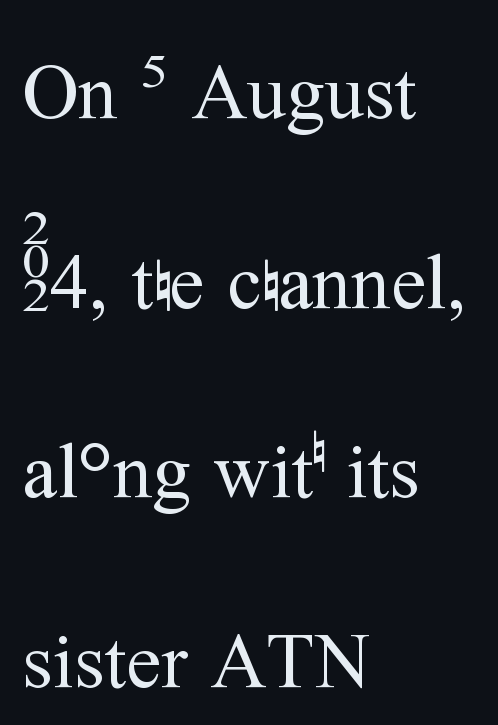
These lines are set flush left with a ragged right edge. Quick note: interline space is abundant. This rendering employs a face with finishing strokes, i.e., a serif. The passage shown is not bold in any degree. Tracking value appears to be zero — textbook default spacing. Is this a fixed-width face? No — the glyphs have proportional, varying widths.
